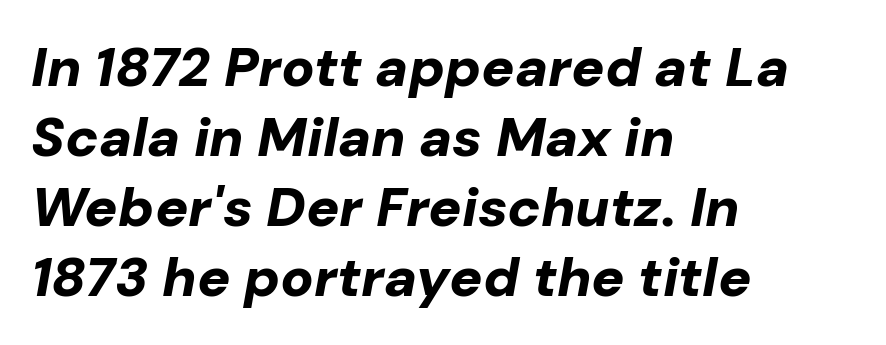
Q: Is the text bold? A: Yes.
Q: Is the text italic (slanted)? A: Yes, it leans right by about 10 degrees.
Q: Is the text underlined? A: No.
Q: How is the paragraph aligned? A: Left-aligned.
Q: Is the spacing between letters normal or unusually wide? A: Normal.
Q: Is the spacing between lines tight, normal or loose? A: Normal.
Q: Width (condensed, normal, or wide)? A: Normal.
Q: Stroke contrast? A: Low.
Q: x-height? A: Medium.
Q: Monospaced? A: No.
